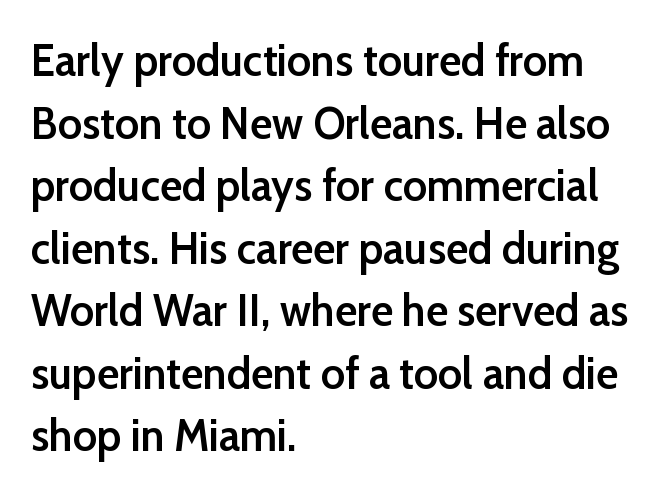
The image shows 46 px semibold sans-serif type, upright; set left-aligned, normal line spacing (1.36x), normal letter spacing, not underlined; low stroke contrast and a medium x-height.
